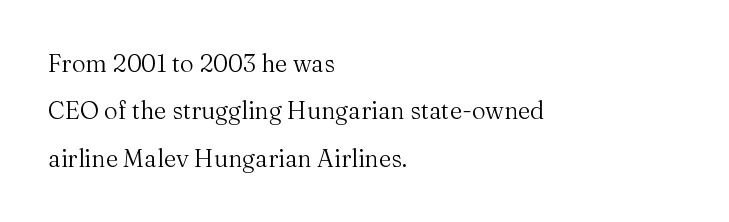
{"italic": "no", "bold": "no", "underline": "no", "align": "left", "line_spacing": "loose", "line_spacing_ratio": 1.97, "letter_spacing": "normal", "letter_spacing_em": 0.0, "glyph_px": 24}
